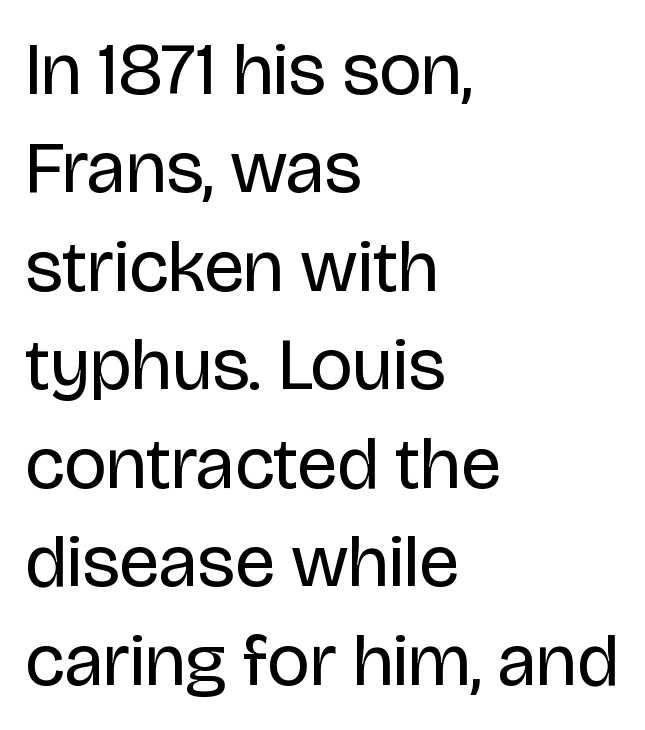
Q: Is the text bold? A: No.
Q: Is the text italic (slanted)? A: No, it is upright.
Q: Is the typeface a serif or a sans-serif typeface? A: Sans-serif.
Q: Is the text underlined? A: No.
Q: How is the paragraph aligned? A: Left-aligned.
Q: Is the spacing between letters normal or unusually wide? A: Normal.
Q: Is the spacing between lines tight, normal or loose? A: Normal.
Q: Width (condensed, normal, or wide)? A: Normal.
Q: Stroke contrast? A: Low.
Q: x-height? A: Large.
Q: Monospaced? A: No.
